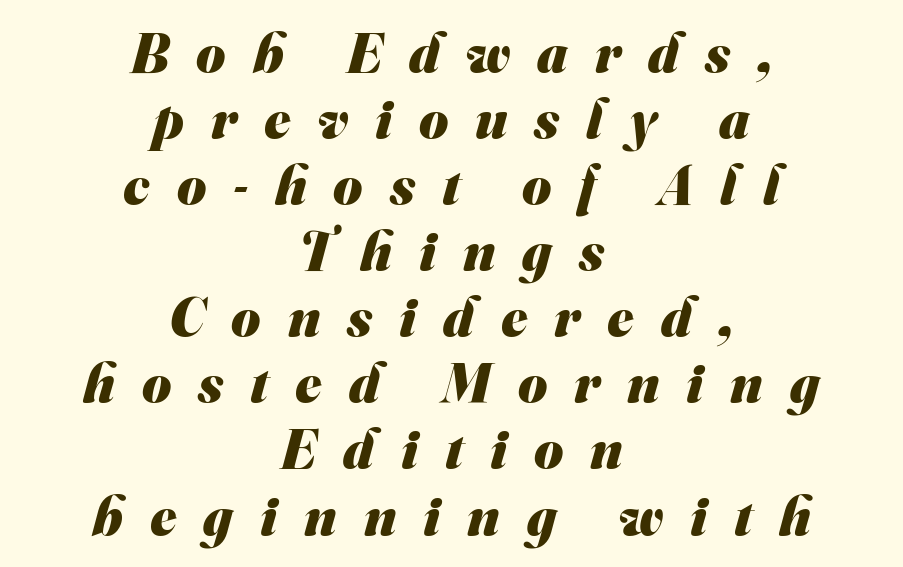
Q: Is the text bold? A: Yes.
Q: Is the typeface a serif or a sans-serif typeface? A: Sans-serif.
Q: Is the text underlined? A: No.
Q: How is the paragraph aligned? A: Centered.
Q: Is the spacing between letters normal or unusually wide? A: Unusually wide.
Q: Width (condensed, normal, or wide)? A: Normal.
Q: Stroke contrast? A: Medium.
Q: x-height? A: Small.
Q: Monospaced? A: No.
